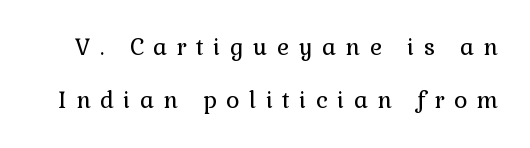
Q: Is the text bold? A: No.
Q: Is the text italic (slanted)? A: No, it is upright.
Q: Is the text underlined? A: No.
Q: Is the spacing between letters normal or unusually wide? A: Unusually wide.
Q: Is the spacing between lines tight, normal or loose? A: Loose.
